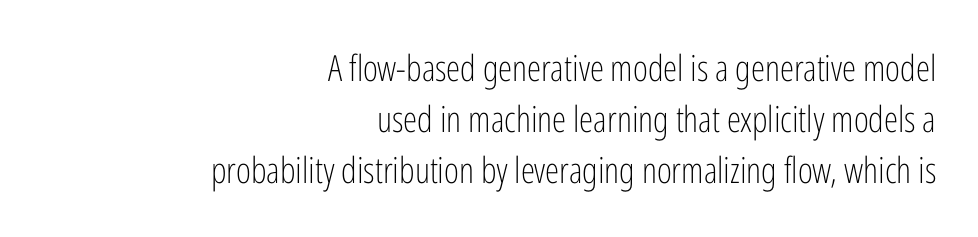
{"serif": "no", "italic": "no", "bold": "no", "weight": "light", "width": "condensed", "stroke_contrast": "low", "x_height": "medium", "monospaced": "no", "underline": "no", "align": "right", "line_spacing": "normal", "line_spacing_ratio": 1.42, "letter_spacing": "normal", "letter_spacing_em": 0.0, "glyph_px": 36}
